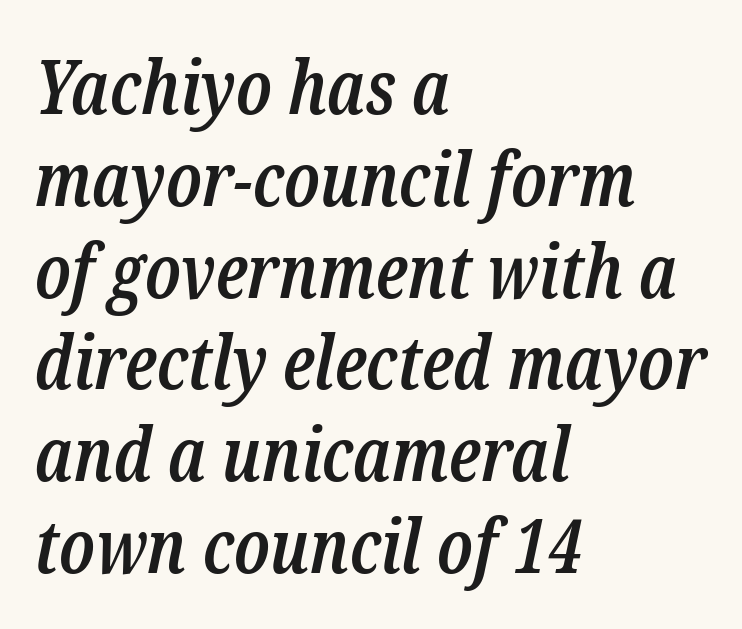
Q: Is the text bold? A: Semi-bold.
Q: Is the text italic (slanted)? A: Yes, it leans right by about 12 degrees.
Q: Is the typeface a serif or a sans-serif typeface? A: Serif.
Q: Is the text underlined? A: No.
Q: How is the paragraph aligned? A: Left-aligned.
Q: Is the spacing between letters normal or unusually wide? A: Normal.
Q: Width (condensed, normal, or wide)? A: Condensed.
Q: Stroke contrast? A: Low.
Q: x-height? A: Medium.
Q: Monospaced? A: No.
